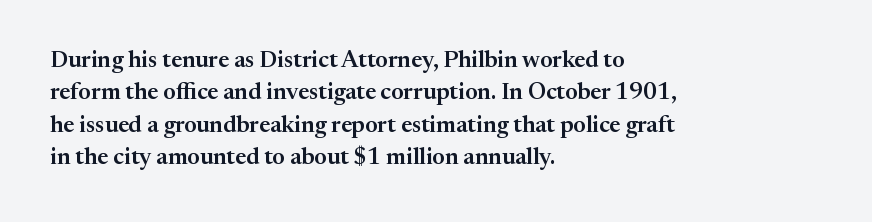
The image shows 23 px text type, upright; set left-aligned, normal line spacing (1.41x), normal letter spacing, not underlined.
